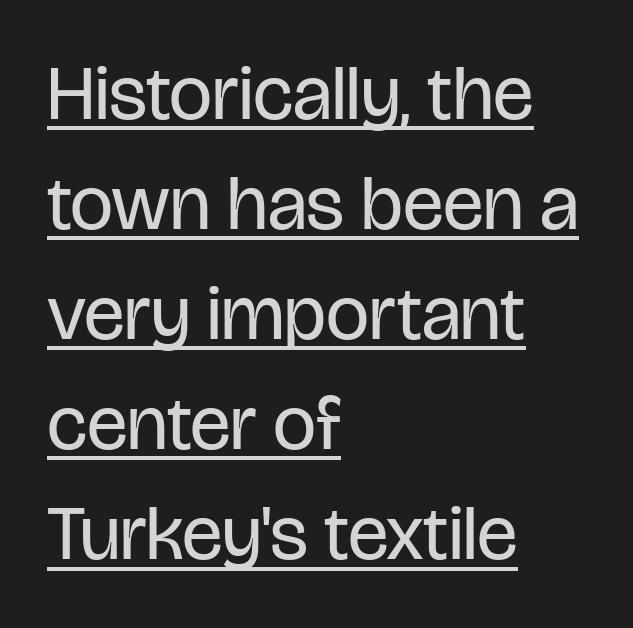
The image shows 77 px regular-weight, condensed sans-serif type, upright; set left-aligned, normal line spacing (1.43x), normal letter spacing, underlined; low stroke contrast and a large x-height.
